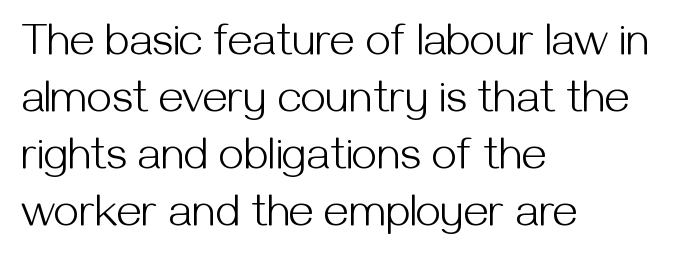
These lines are rendered in a variable-pitch font. Is there any slant? The stems are plumb. Regular leading. The space beneath each line is pristine and unruled.
